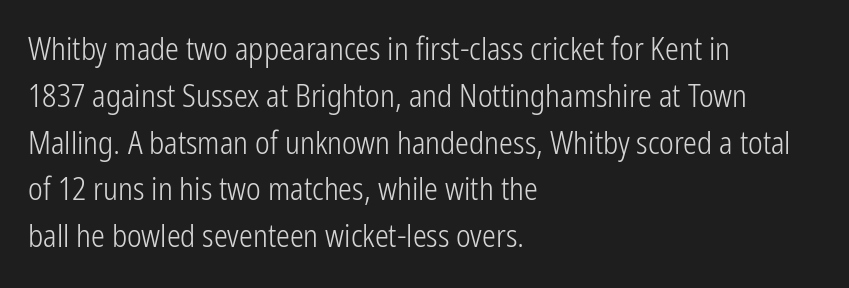
Q: Is the text bold? A: No.
Q: Is the text italic (slanted)? A: No, it is upright.
Q: Is the typeface a serif or a sans-serif typeface? A: Sans-serif.
Q: Is the text underlined? A: No.
Q: How is the paragraph aligned? A: Left-aligned.
Q: Is the spacing between letters normal or unusually wide? A: Normal.
Q: Is the spacing between lines tight, normal or loose? A: Normal.
Q: Width (condensed, normal, or wide)? A: Condensed.
Q: Stroke contrast? A: Low.
Q: x-height? A: Medium.
Q: Monospaced? A: No.
